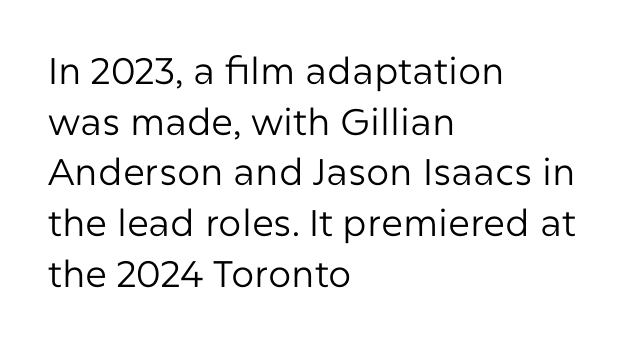
Here the designer chose a conventional face with non-uniform glyph widths. No feet cap the strokes, marking this as sans-serif type. These lines keep a tight, regular rhythm from letter to letter. The area under the type is left untouched. Layout note: lines flush left. The lettering stays uniformly vertical, giving the passage a roman look.
